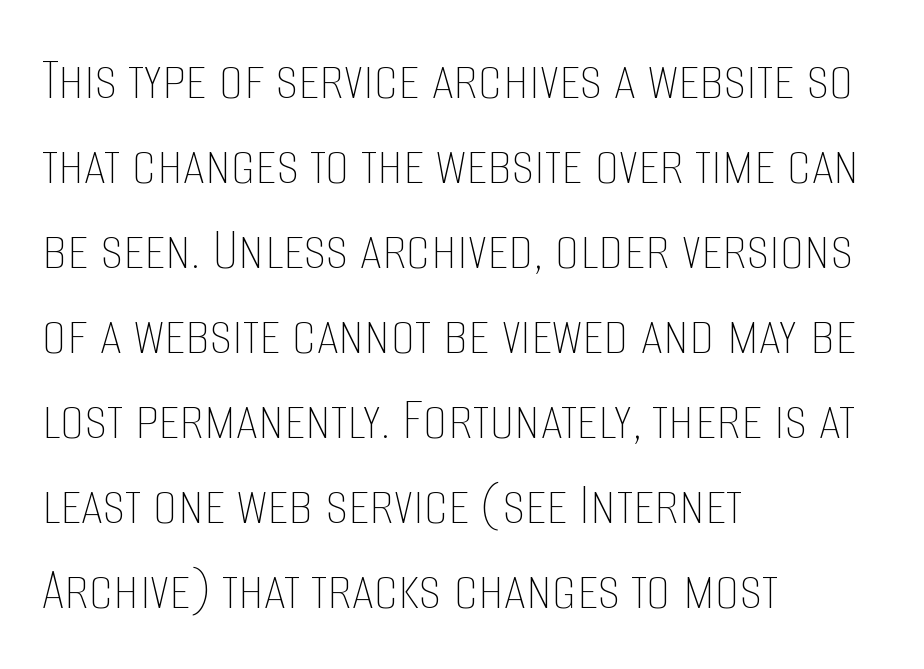
{"italic": "no", "bold": "no", "weight": "thin", "width": "condensed", "stroke_contrast": "low", "x_height": "large", "monospaced": "no", "underline": "no", "align": "left", "line_spacing": "normal", "line_spacing_ratio": 1.37, "letter_spacing": "normal", "letter_spacing_em": 0.0, "glyph_px": 62}
